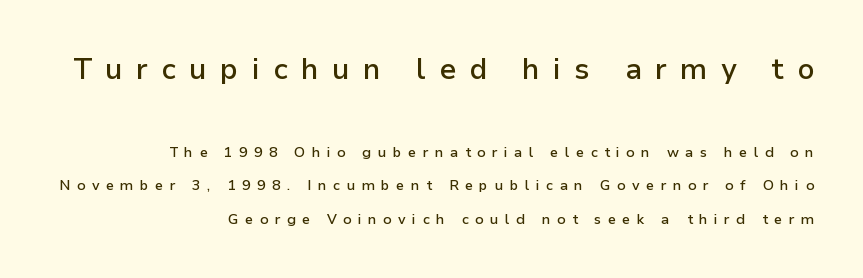
Q: Is the text bold? A: Semi-bold.
Q: Is the text italic (slanted)? A: No, it is upright.
Q: Is the typeface a serif or a sans-serif typeface? A: Sans-serif.
Q: Is the text underlined? A: No.
Q: How is the paragraph aligned? A: Right-aligned.
Q: Is the spacing between letters normal or unusually wide? A: Unusually wide.
Q: Is the spacing between lines tight, normal or loose? A: Loose.
Q: Which block of text is set in a larger size, the first (top) or the second (bottom)? A: The first (top) one.
Q: Width (condensed, normal, or wide)? A: Normal.
Q: Stroke contrast? A: Low.
Q: x-height? A: Medium.
Q: Monospaced? A: No.
